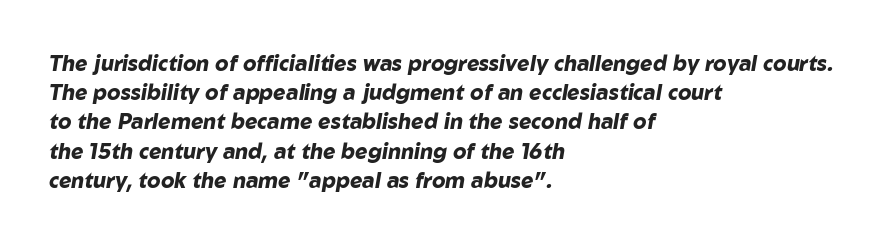
The image shows 21 px bold type, italic (leaning right); set left-aligned, normal line spacing (1.39x), normal letter spacing, not underlined.
